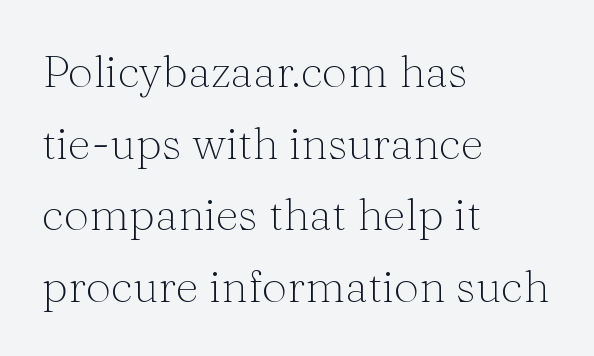
{"serif": "yes", "italic": "no", "bold": "no", "weight": "light", "width": "normal", "stroke_contrast": "medium", "x_height": "medium", "monospaced": "no", "underline": "no", "align": "left", "line_spacing": "normal", "line_spacing_ratio": 1.59, "letter_spacing": "normal", "letter_spacing_em": 0.0, "glyph_px": 45}
